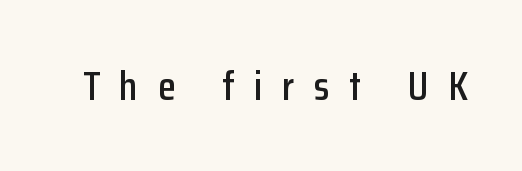
Any mark beneath the type? The region is blank. Words appear elongated and porous because spacing is wide. Character widths vary here, with narrow letters taking less room than wide ones. These lines were composed using upright roman letters. No feet cap the strokes, marking this as sans-serif type.
